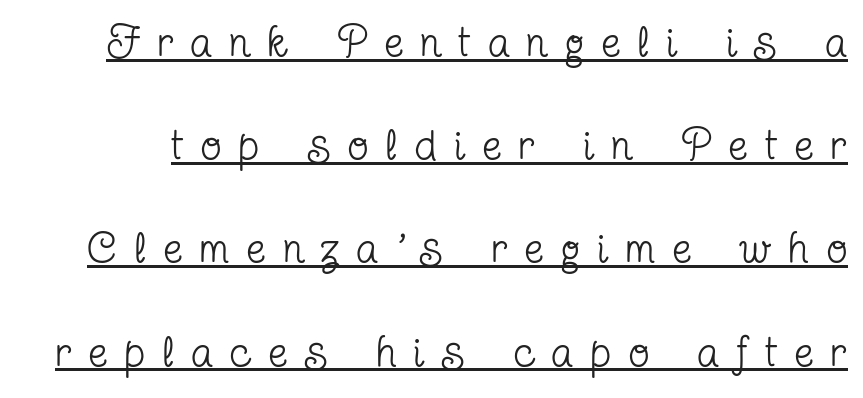
The image shows 43 px regular-weight, condensed serif type, upright; set loose line spacing (2.4x), unusually wide letter spacing (+0.41 em), underlined; low stroke contrast and a medium x-height.
